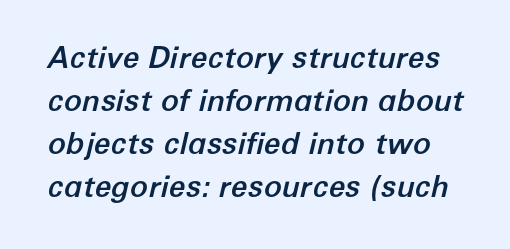
Q: Is the text italic (slanted)? A: Yes, it leans right by about 12 degrees.
Q: Is the text underlined? A: No.
Q: Is the spacing between letters normal or unusually wide? A: Normal.
Q: Is the spacing between lines tight, normal or loose? A: Normal.
Q: Width (condensed, normal, or wide)? A: Normal.
Q: Stroke contrast? A: Low.
Q: x-height? A: Medium.
Q: Monospaced? A: No.
